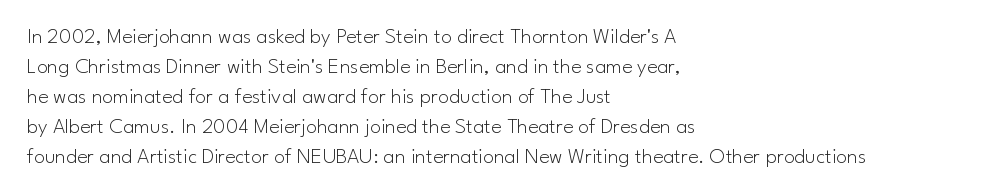
{"italic": "no", "bold": "no", "underline": "no", "align": "left", "line_spacing": "normal", "line_spacing_ratio": 1.36, "letter_spacing": "normal", "letter_spacing_em": 0.0, "glyph_px": 22}
